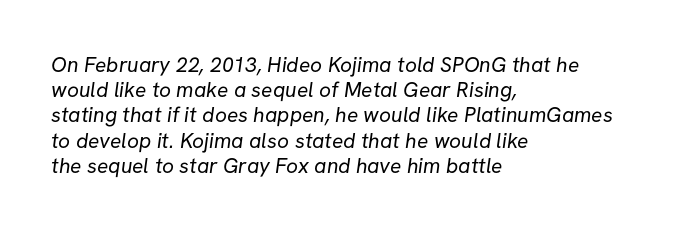
Short and long lines alike share a common starting point at left. Ink coverage per letter is moderate at most. Here the glyphs are tracked normally, forming tight word shapes. A bare baseline throughout the passage.
